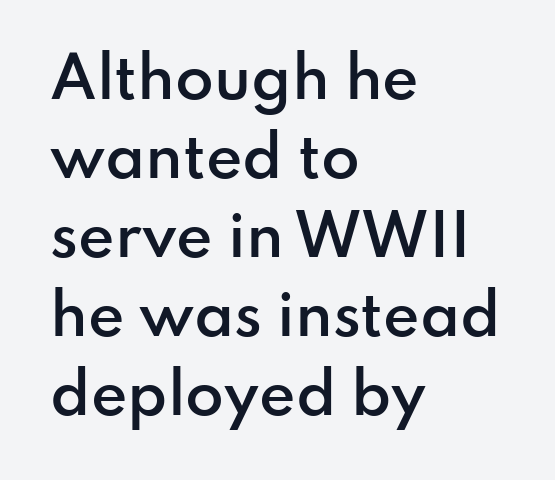
The specimen omits any rule beneath the text block's lines. What stands out about the letter spacing? Nothing — it is the standard amount. This is sans-serif lettering, the kind often seen on screens and signage. Spacing verdict: proportional, widths tailored to each character.
